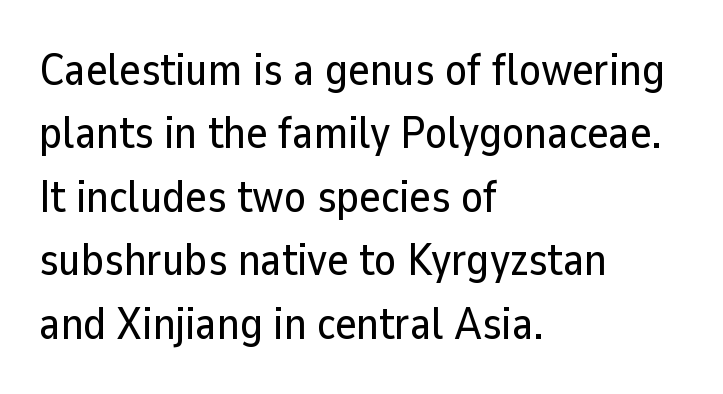
{"serif": "no", "italic": "no", "width": "normal", "stroke_contrast": "low", "x_height": "medium", "monospaced": "no", "underline": "no", "align": "left", "line_spacing": "normal", "line_spacing_ratio": 1.41, "letter_spacing": "normal", "letter_spacing_em": 0.0, "glyph_px": 45}
